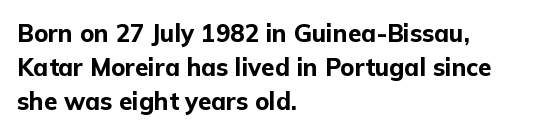
{"italic": "no", "bold": "yes", "underline": "no", "align": "left", "line_spacing": "normal", "line_spacing_ratio": 1.41, "letter_spacing": "normal", "letter_spacing_em": 0.0, "glyph_px": 24}
